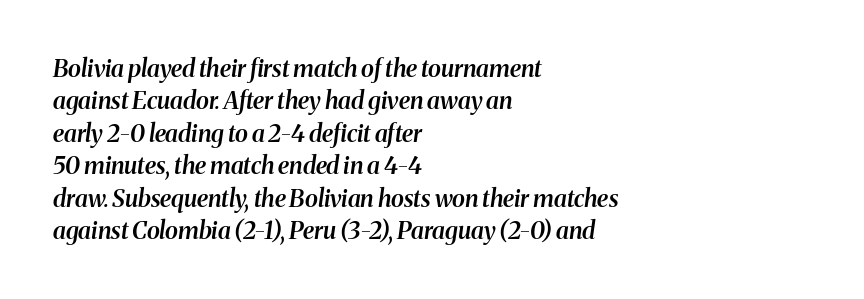
Reading down the block, your eye returns to a fixed left position each line. I'd describe the lettering as semibold — firm but not a full bold. The passage shown is not underscored anywhere. Whoever set this chose a conventional vertical rhythm.
